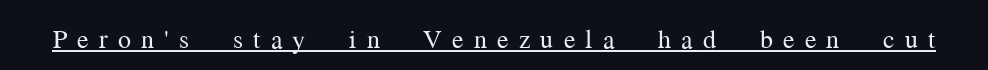
Q: Is the text bold? A: No.
Q: Is the text italic (slanted)? A: No, it is upright.
Q: Is the text underlined? A: Yes.
Q: Is the spacing between letters normal or unusually wide? A: Unusually wide.
